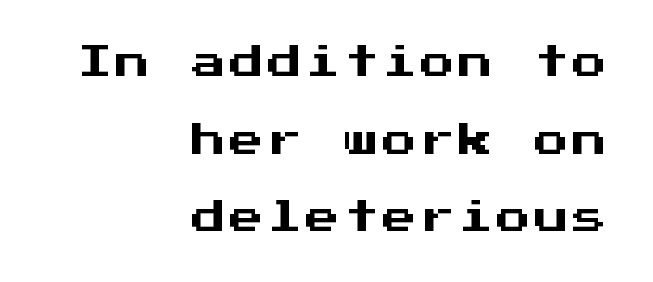
Any mark beneath the type? The region is blank. Baseline-to-baseline distance is far greater than the letter height. Note the uniform advance width — an 'i' takes as much space as an 'm'. The face used here is a sans, in the tradition of grotesques and geometrics. Where is the straight margin? On the right. Designer's note — italics off, roman on.
